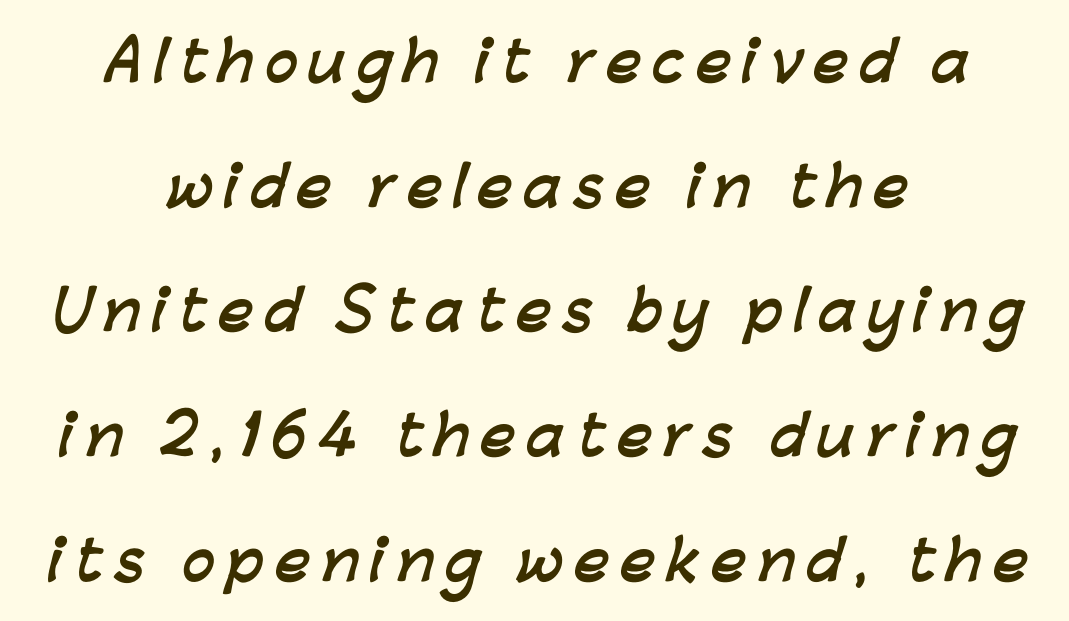
Q: Is the text bold? A: Yes.
Q: Is the typeface a serif or a sans-serif typeface? A: Sans-serif.
Q: Is the text underlined? A: No.
Q: How is the paragraph aligned? A: Centered.
Q: Is the spacing between letters normal or unusually wide? A: Unusually wide.
Q: Is the spacing between lines tight, normal or loose? A: Loose.
Q: Width (condensed, normal, or wide)? A: Normal.
Q: Stroke contrast? A: Low.
Q: x-height? A: Medium.
Q: Monospaced? A: No.
